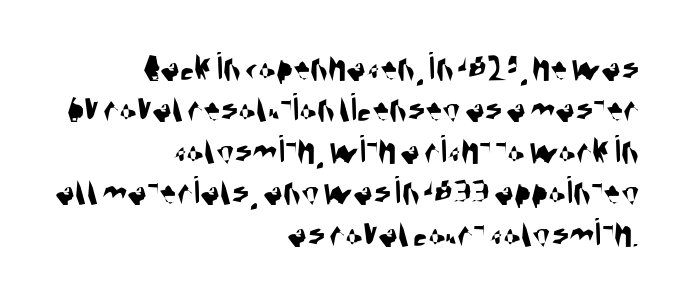
The image shows 41 px condensed sans-serif type; set right-aligned, tight line spacing (1.01x), normal letter spacing, not underlined; medium stroke contrast and a large x-height.
